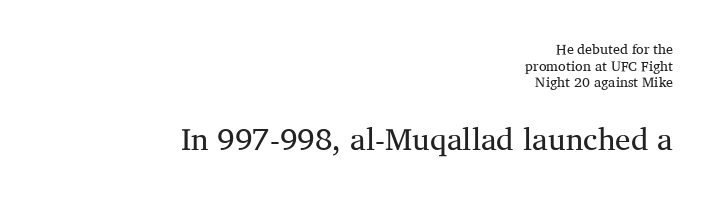
Compare the two chunks: the lower has the greater cap height. The zone under the glyphs is completely vacant. Varying glyph widths throughout — classic text-font behaviour. Notice how the stems are strictly vertical — no italics here. A flush-right, rag-left setting is used for this passage.
